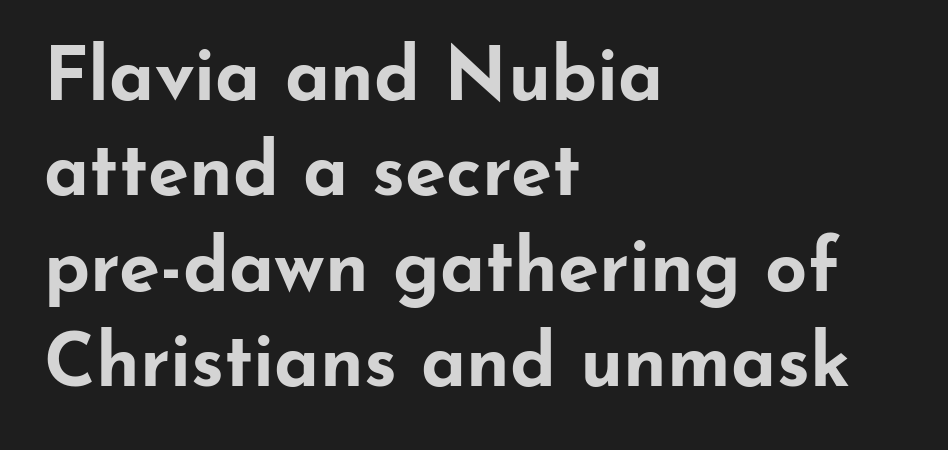
{"serif": "no", "italic": "no", "bold": "yes", "weight": "bold", "width": "wide", "stroke_contrast": "low", "x_height": "small", "monospaced": "no", "underline": "no", "align": "left", "line_spacing": "normal", "line_spacing_ratio": 1.29, "letter_spacing": "normal", "letter_spacing_em": 0.0, "glyph_px": 74}
